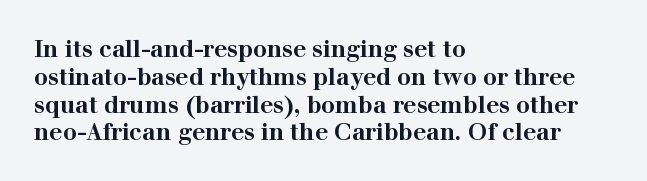
Short and long lines alike share a common starting point at left. Unlike italic type, these characters show no tilt at all. The passage shown is emphatically bold. The face used here is rendered with its standard letterfit. The space beneath each line is pristine and unruled.
